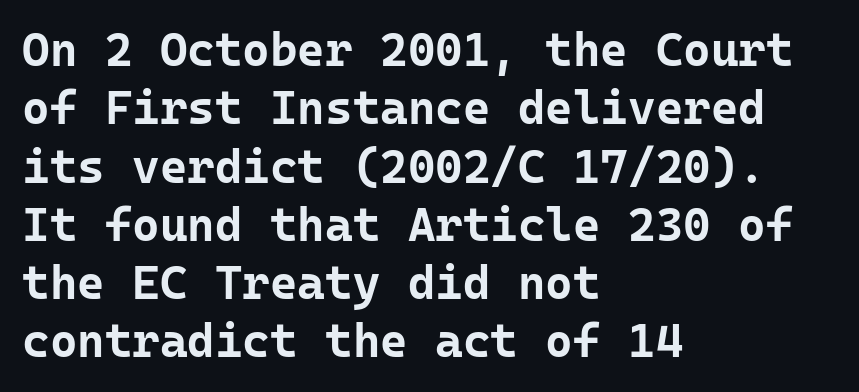
Q: Is the text bold? A: Yes.
Q: Is the text italic (slanted)? A: No, it is upright.
Q: Is the typeface a serif or a sans-serif typeface? A: Sans-serif.
Q: Is the text underlined? A: No.
Q: How is the paragraph aligned? A: Left-aligned.
Q: Is the spacing between letters normal or unusually wide? A: Normal.
Q: Width (condensed, normal, or wide)? A: Normal.
Q: Stroke contrast? A: Low.
Q: x-height? A: Medium.
Q: Monospaced? A: Yes.
